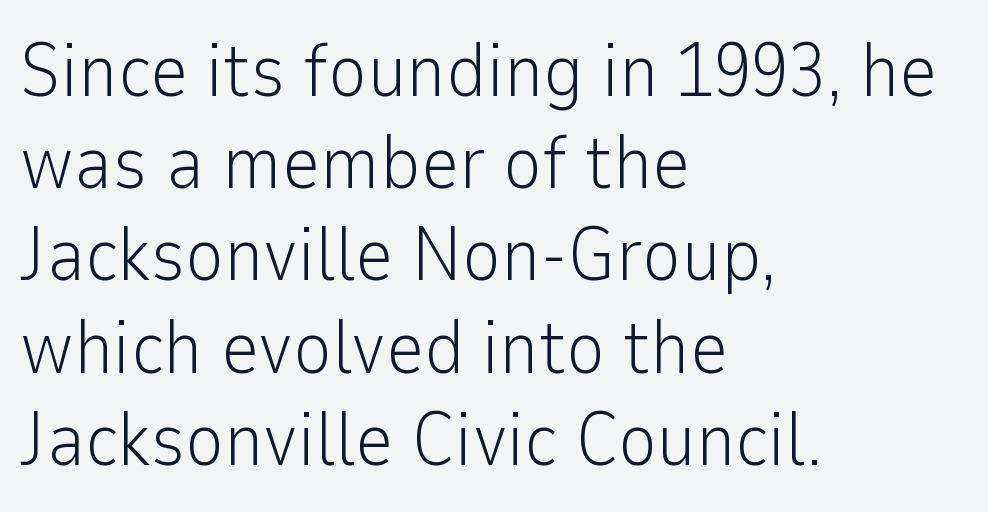
The image shows 75 px light sans-serif type, upright; set left-aligned, line spacing 1.23x, normal letter spacing, not underlined; low stroke contrast and a medium x-height.
